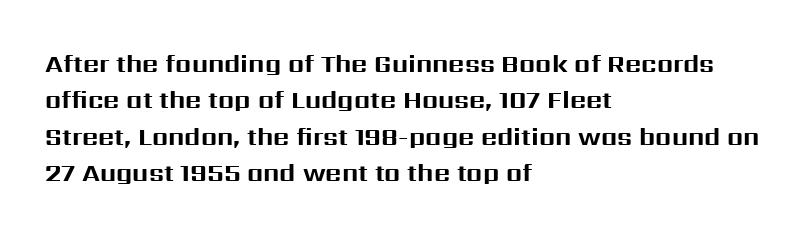
Q: Is the text bold? A: Yes.
Q: Is the text italic (slanted)? A: No, it is upright.
Q: Is the text underlined? A: No.
Q: How is the paragraph aligned? A: Left-aligned.
Q: Is the spacing between letters normal or unusually wide? A: Normal.
Q: Is the spacing between lines tight, normal or loose? A: Normal.
